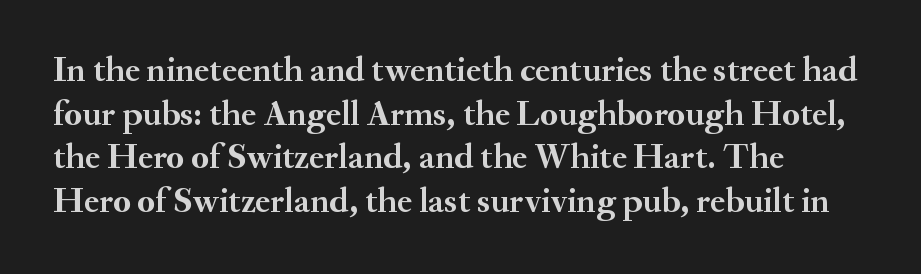
{"serif": "yes", "italic": "no", "bold": "yes", "weight": "semibold", "width": "normal", "stroke_contrast": "medium", "x_height": "small", "monospaced": "no", "underline": "no", "align": "left", "line_spacing_ratio": 1.21, "letter_spacing": "normal", "letter_spacing_em": 0.0, "glyph_px": 36}
